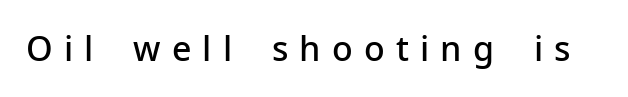
Is this a fixed-width face? No — the glyphs have proportional, varying widths. Font category for this specimen: sans-serif. Typesetter's note: demi weight, one step under bold. Words float on clear page, feet unadorned. Inter-character spacing is expanded well beyond the font's built-in metrics. In terms of posture, this sample is upright.
